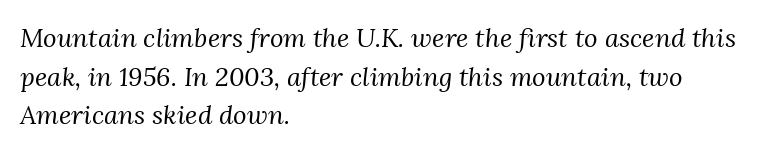
The image shows 26 px text type, italic (leaning right); set left-aligned, normal line spacing (1.49x), normal letter spacing, not underlined.
